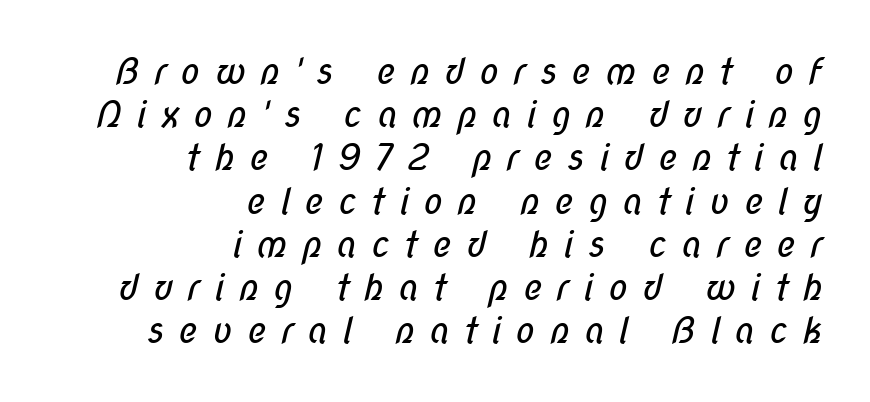
The horizontal fit of the characters is loose and conspicuously gappy. Character widths vary here, with narrow letters taking less room than wide ones. The designer went with a sans here, leaving each stem footless. The letters look calm and open, with moderate or lighter stems. Descender tails drop into unmarked territory.
